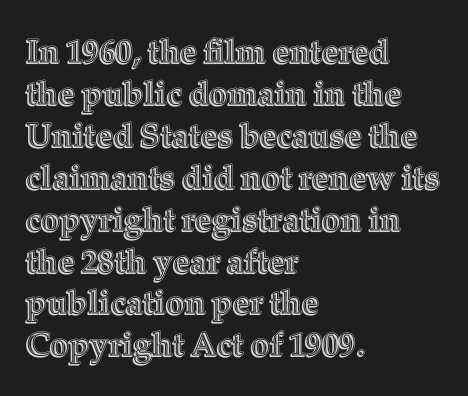
Summary of vertical rhythm: regular, with standard interline spacing. Spacing verdict: proportional, widths tailored to each character. Check under the words: just untouched page. Horizontal alignment here is leftward, the default for most running prose.
